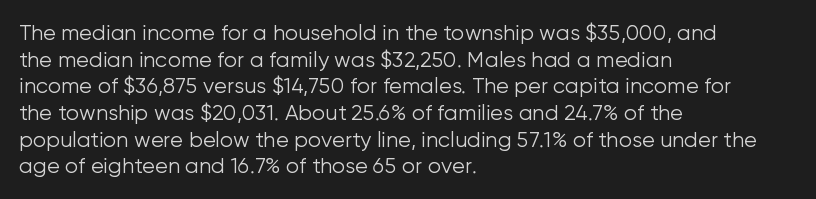
Q: Is the text bold? A: No.
Q: Is the text italic (slanted)? A: No, it is upright.
Q: Is the text underlined? A: No.
Q: How is the paragraph aligned? A: Left-aligned.
Q: Is the spacing between letters normal or unusually wide? A: Normal.
Q: Is the spacing between lines tight, normal or loose? A: Normal.
